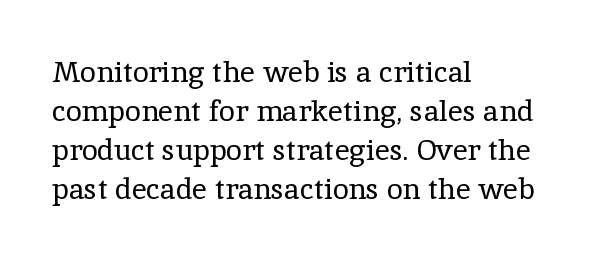
{"serif": "yes", "italic": "no", "bold": "no", "weight": "regular", "width": "normal", "x_height": "medium", "monospaced": "no", "underline": "no", "align": "left", "line_spacing": "normal", "line_spacing_ratio": 1.34, "letter_spacing": "normal", "letter_spacing_em": 0.0, "glyph_px": 29}
